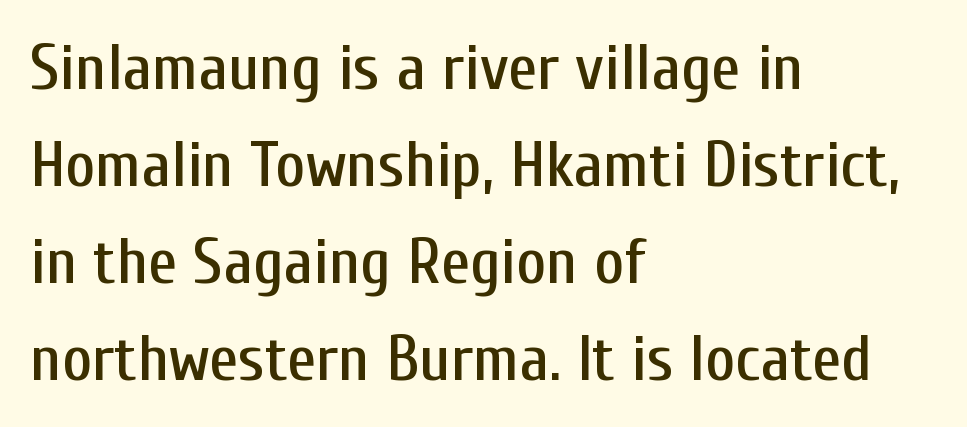
The image shows 65 px condensed sans-serif type, upright; set left-aligned, normal line spacing (1.49x), normal letter spacing, not underlined; low stroke contrast and a medium x-height.
